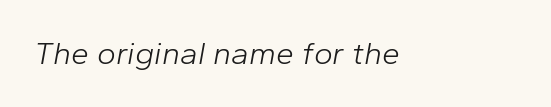
Q: Is the text bold? A: No.
Q: Is the text italic (slanted)? A: Yes, it leans right by about 10 degrees.
Q: Is the text underlined? A: No.
Q: Is the spacing between letters normal or unusually wide? A: Normal.
Q: Width (condensed, normal, or wide)? A: Normal.
Q: Stroke contrast? A: Low.
Q: x-height? A: Medium.
Q: Monospaced? A: No.
